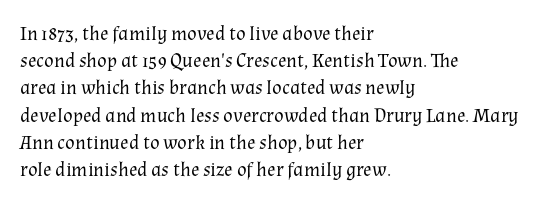
The image shows 20 px text type, upright; set left-aligned, normal line spacing (1.36x), normal letter spacing, not underlined.
